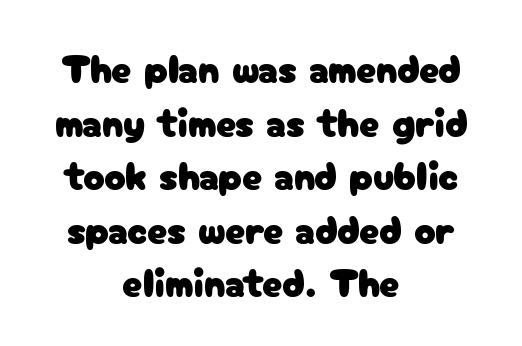
{"serif": "no", "italic": "no", "width": "normal", "stroke_contrast": "low", "x_height": "medium", "monospaced": "no", "underline": "no", "align": "center", "line_spacing": "normal", "line_spacing_ratio": 1.34, "letter_spacing": "normal", "letter_spacing_em": 0.0, "glyph_px": 40}
